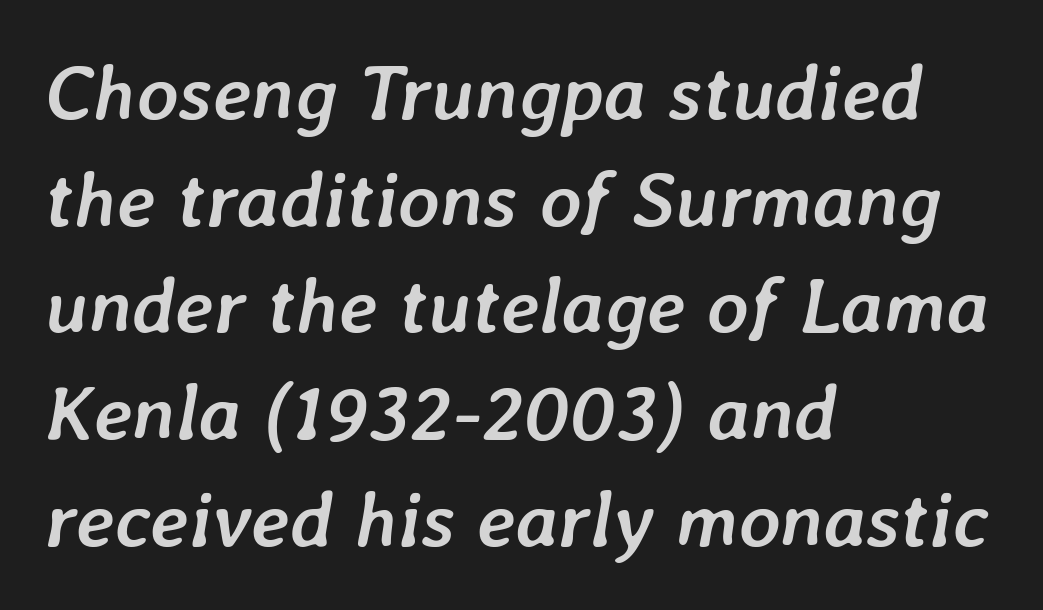
The image shows 79 px semibold type, italic (leaning right); set left-aligned, normal line spacing (1.35x), normal letter spacing, not underlined; low stroke contrast and a medium x-height.
